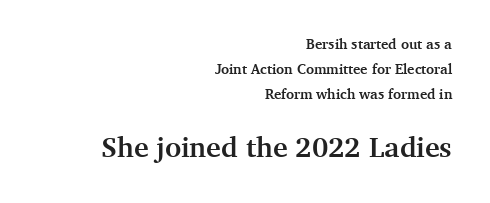
The image shows 28 px semibold serif type, upright; set right-aligned, line spacing 1.78x, normal letter spacing, not underlined; the second (bottom) block is 2.0x larger; medium stroke contrast and a medium x-height.
